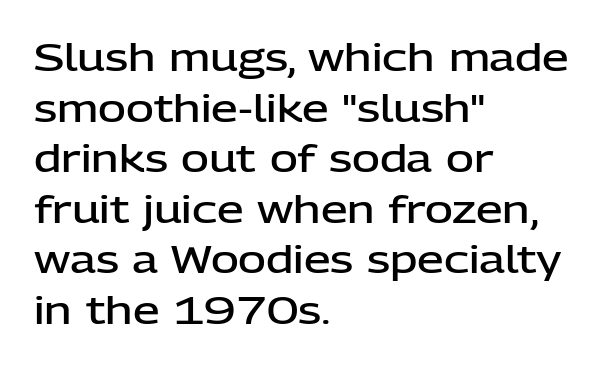
The image shows 38 px semibold sans-serif type, upright; set left-aligned, normal line spacing (1.33x), normal letter spacing, not underlined; low stroke contrast and a medium x-height.
